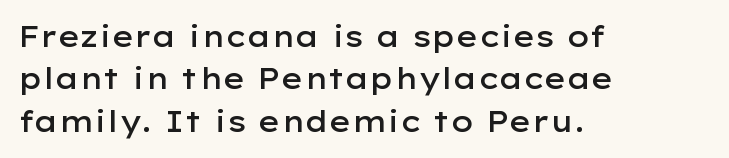
All the whitespace from short lines collects on the right. Compared with typical paragraphs, the rows here are spaced about the same. Characters remain perfectly vertical along every line. Has an underline been added? It has not. You could call the tracking neutral — neither tight nor loose. The characters display no serif detailing; their extremities are plain.
